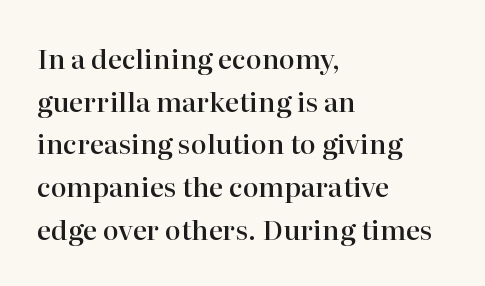
The characters look somewhat weighty, a semibold short of true bold. This sample uses an upright cut, with every glyph sitting square on the baseline. The horizontal fit of the characters is conventional and even. The ragged edge is on the right, which tells us the setting is flush left. This block has exactly the height ordinary leading produces. Glance below the letters and you will spot only blank space.
